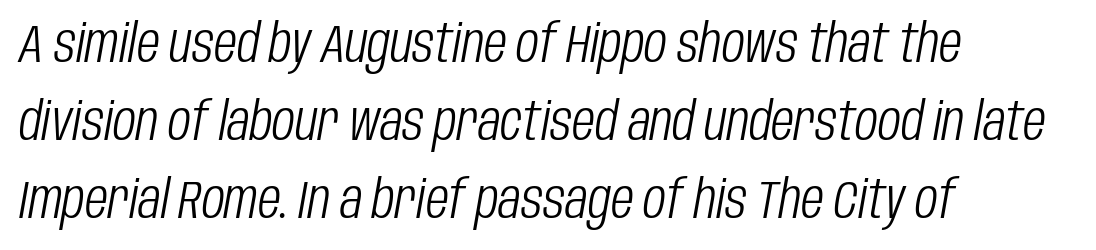
Q: Is the text bold? A: No.
Q: Is the text italic (slanted)? A: Yes, it leans right by about 10 degrees.
Q: Is the text underlined? A: No.
Q: How is the paragraph aligned? A: Left-aligned.
Q: Is the spacing between letters normal or unusually wide? A: Normal.
Q: Is the spacing between lines tight, normal or loose? A: Normal.
Q: Width (condensed, normal, or wide)? A: Condensed.
Q: Stroke contrast? A: Low.
Q: x-height? A: Large.
Q: Monospaced? A: No.
